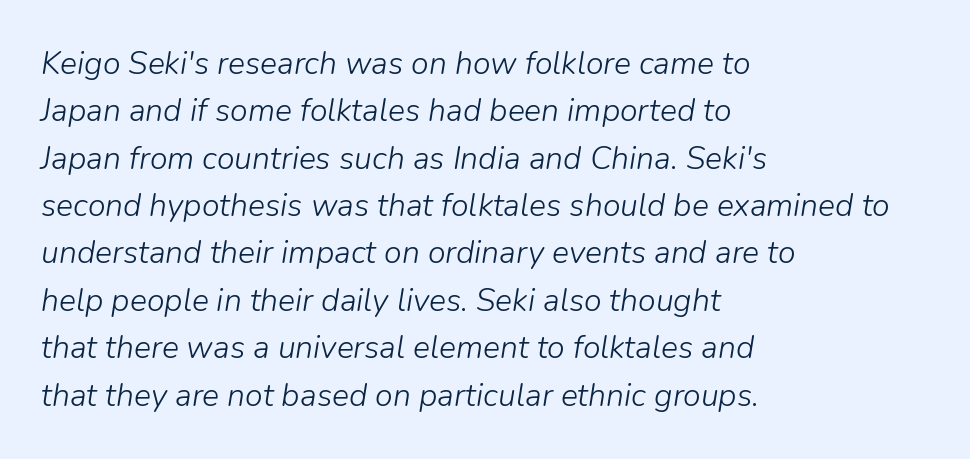
Q: Is the text bold? A: No.
Q: Is the text italic (slanted)? A: Yes, it leans right by about 9 degrees.
Q: Is the text underlined? A: No.
Q: How is the paragraph aligned? A: Left-aligned.
Q: Is the spacing between letters normal or unusually wide? A: Normal.
Q: Is the spacing between lines tight, normal or loose? A: Normal.
Q: Width (condensed, normal, or wide)? A: Normal.
Q: Stroke contrast? A: Low.
Q: x-height? A: Medium.
Q: Monospaced? A: No.
